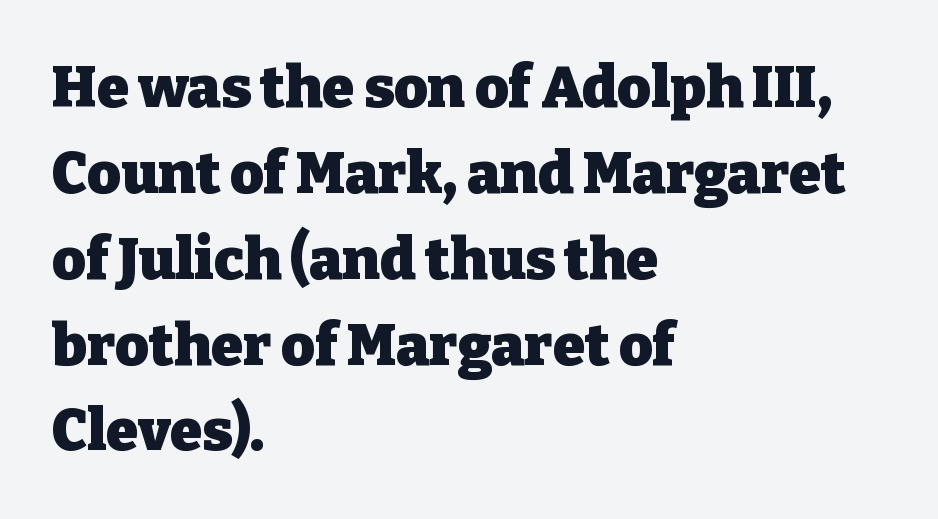
The image shows 58 px heavy serif type, upright; set left-aligned, normal line spacing (1.48x), normal letter spacing, not underlined; low stroke contrast and a medium x-height.
